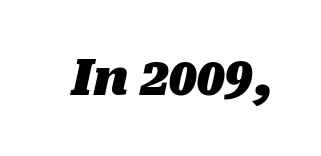
{"italic": "yes", "lean": "right", "slant_degrees": 10, "bold": "yes", "weight": "heavy", "width": "normal", "stroke_contrast": "medium", "x_height": "medium", "monospaced": "no", "underline": "no", "letter_spacing": "normal", "letter_spacing_em": 0.0, "glyph_px": 50}
